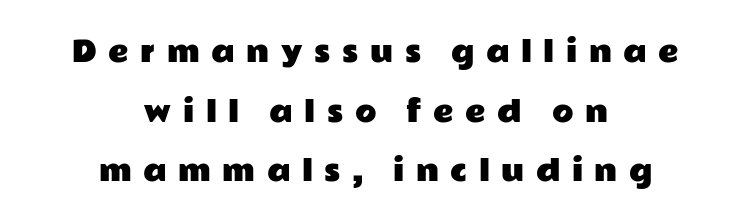
Q: Is the text italic (slanted)? A: No, it is upright.
Q: Is the typeface a serif or a sans-serif typeface? A: Sans-serif.
Q: Is the text underlined? A: No.
Q: How is the paragraph aligned? A: Centered.
Q: Is the spacing between letters normal or unusually wide? A: Unusually wide.
Q: Is the spacing between lines tight, normal or loose? A: Loose.
Q: Width (condensed, normal, or wide)? A: Wide.
Q: Stroke contrast? A: Low.
Q: x-height? A: Medium.
Q: Monospaced? A: No.
